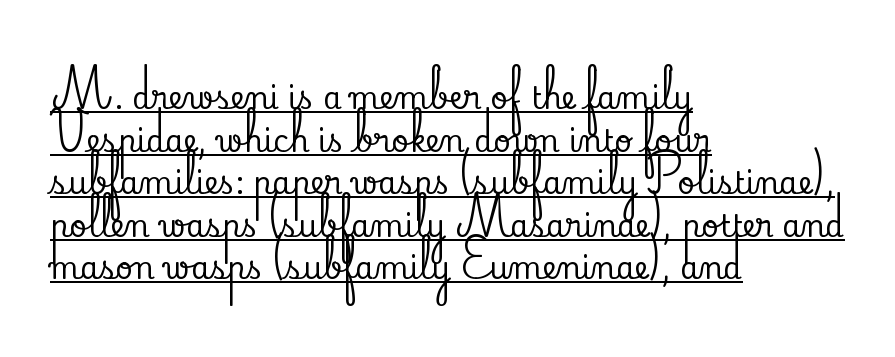
Normally led — the rows are evenly, conventionally spaced. Tracking value appears to be zero — textbook default spacing. Does the lettering tilt? It doesn't — this is upright. Letterform terminals end in serifs throughout the passage. The string is rendered with underlining switched on.
